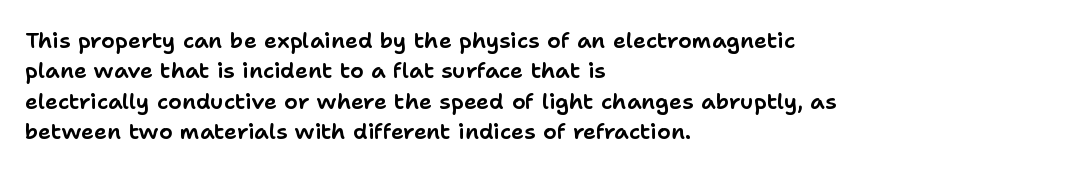
Q: Is the text italic (slanted)? A: No, it is upright.
Q: Is the text underlined? A: No.
Q: How is the paragraph aligned? A: Left-aligned.
Q: Is the spacing between letters normal or unusually wide? A: Normal.
Q: Is the spacing between lines tight, normal or loose? A: Normal.
